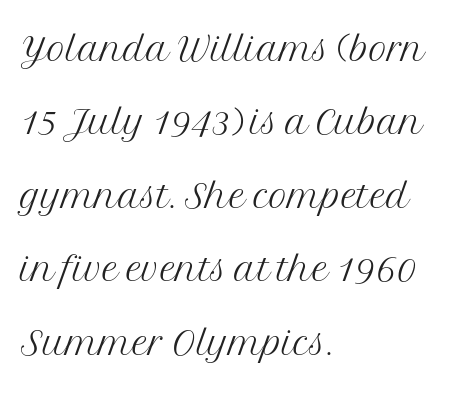
Here the designer chose a conventional face with non-uniform glyph widths. The typesetting does not lean heavy: it is not bold. The strip under each line holds only bare page. The font family rendered here belongs to the serif group.
